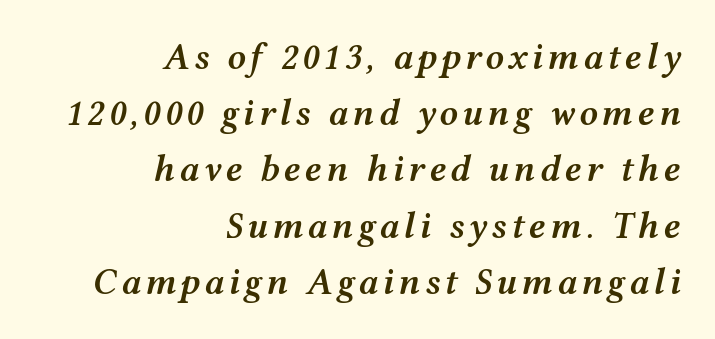
The image shows 37 px semibold, wide type, italic (leaning right); set right-aligned, normal line spacing (1.52x), not underlined; medium stroke contrast and a medium x-height.
